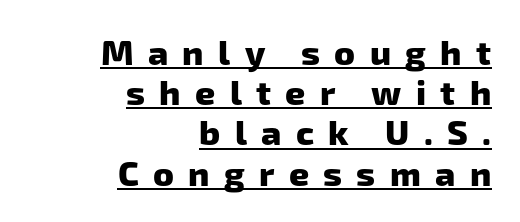
Q: Is the text bold? A: Yes.
Q: Is the typeface a serif or a sans-serif typeface? A: Sans-serif.
Q: Is the text underlined? A: Yes.
Q: How is the paragraph aligned? A: Right-aligned.
Q: Is the spacing between letters normal or unusually wide? A: Unusually wide.
Q: Is the spacing between lines tight, normal or loose? A: Tight.
Q: Width (condensed, normal, or wide)? A: Normal.
Q: Stroke contrast? A: Low.
Q: x-height? A: Medium.
Q: Monospaced? A: No.
